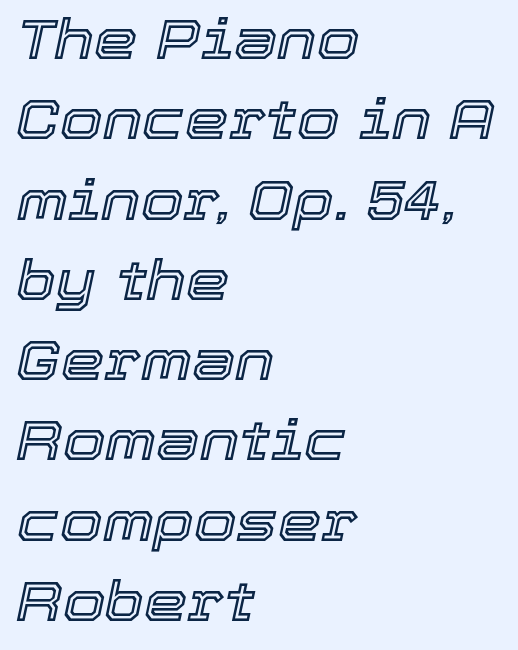
The image shows 55 px text type, italic (leaning right); set left-aligned, normal line spacing (1.46x), normal letter spacing, not underlined; a medium x-height.
